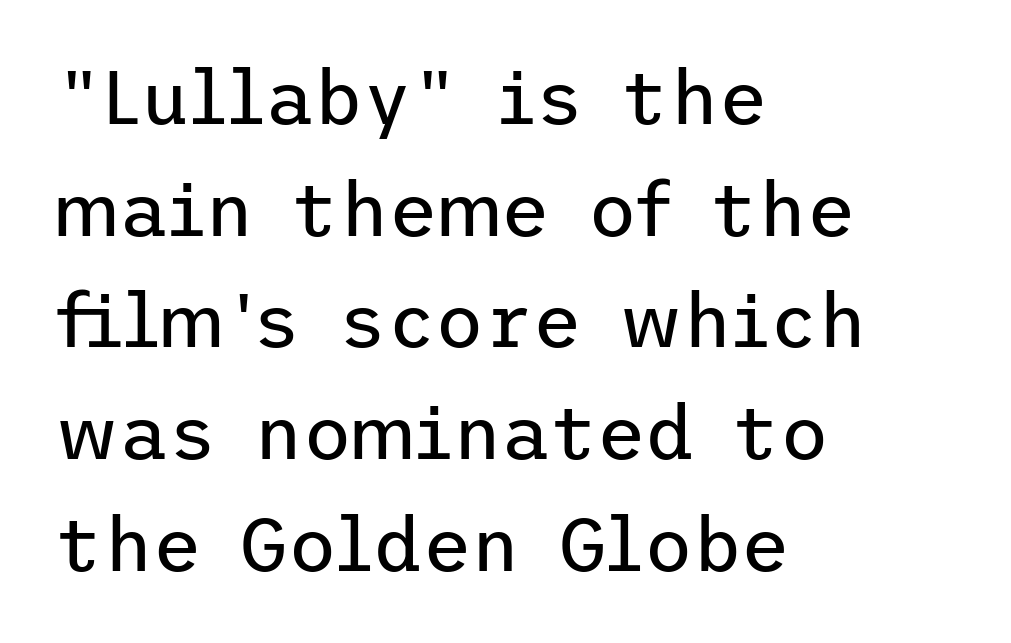
{"serif": "no", "italic": "no", "bold": "no", "weight": "regular", "width": "normal", "stroke_contrast": "low", "x_height": "medium", "underline": "no", "align": "left", "line_spacing": "normal", "line_spacing_ratio": 1.49, "letter_spacing": "normal", "letter_spacing_em": 0.0, "glyph_px": 75}
